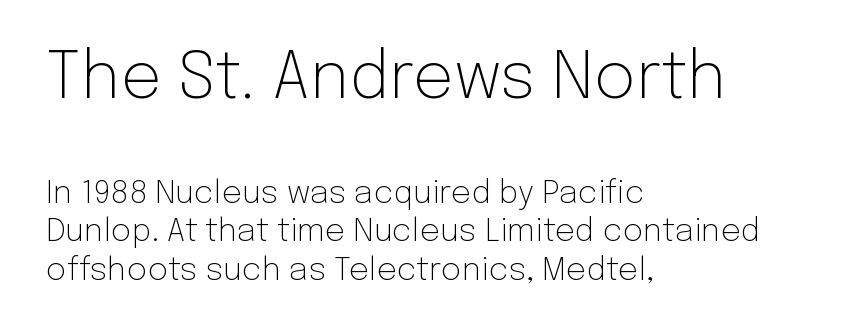
The image shows 65 px light sans-serif type, upright; set left-aligned, line spacing 1.21x, normal letter spacing, not underlined; the first (top) block is 2.03x larger; low stroke contrast and a medium x-height.
